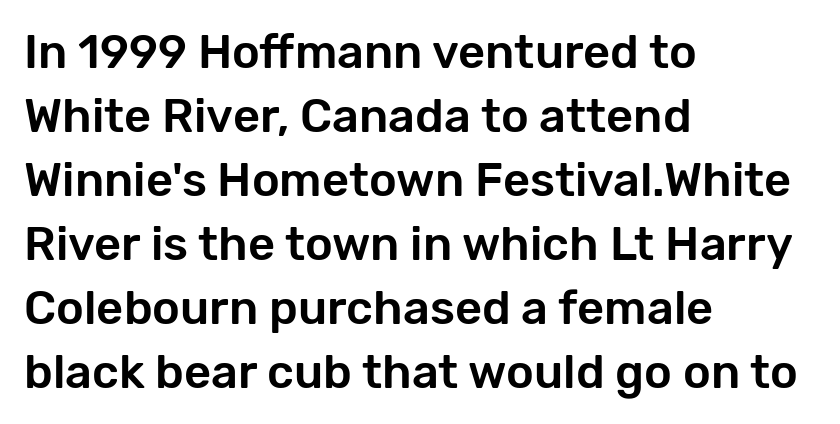
Layout note: lines flush left. The horizontal fit of the characters is conventional and even. A typesetter would call this proportional, since set widths differ per character. No word sits above an underline. Grotesque or geometric, the face here clearly has no serifs. Whoever set this chose a conventional vertical rhythm.
